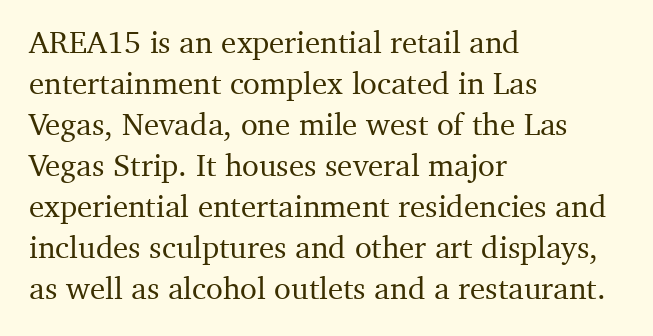
The image shows 31 px serif type, upright; set left-aligned, normal line spacing (1.32x), normal letter spacing, not underlined; medium stroke contrast and a medium x-height.
